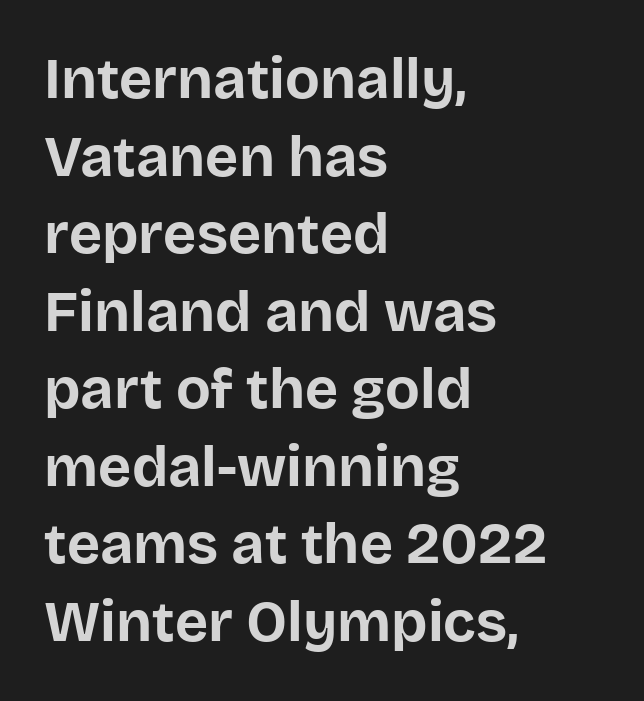
Letterform terminals end flat and unadorned throughout the passage. Caption: standard tracking, unaltered. Italic: no, the glyphs are upright roman. Heavy-handed strokes throughout: this text is bold. Where is the straight margin? On the left.
